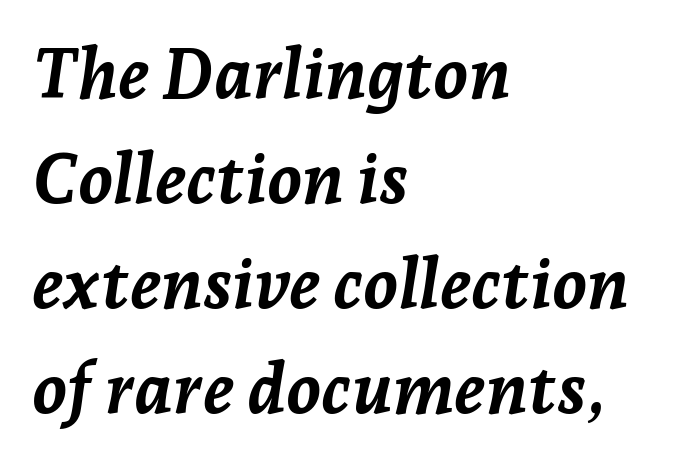
Notice how thick the strokes are: this is what a full bold looks like. Descenders are the only things crossing below the line. This is oblique type, the kind used for emphasis or titles. Nobody touched the tracking dial on this one.
